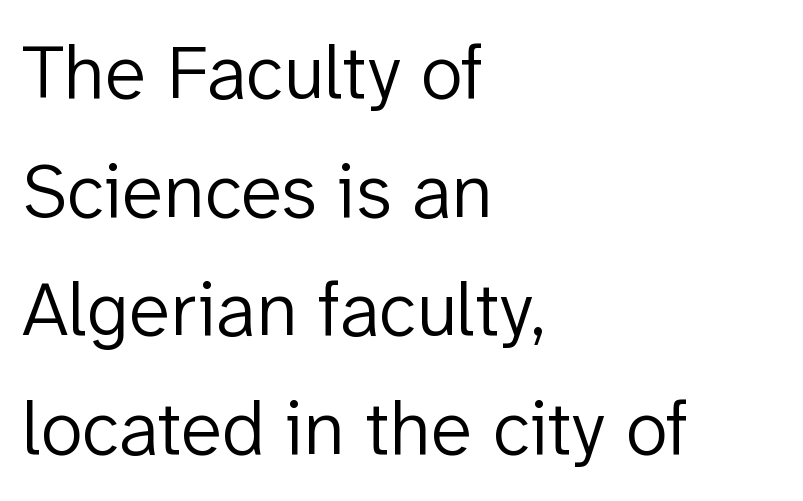
{"serif": "no", "italic": "no", "bold": "no", "weight": "light", "width": "normal", "stroke_contrast": "low", "x_height": "medium", "monospaced": "no", "underline": "no", "align": "left", "line_spacing": "normal", "line_spacing_ratio": 1.54, "letter_spacing": "normal", "letter_spacing_em": 0.0, "glyph_px": 77}
